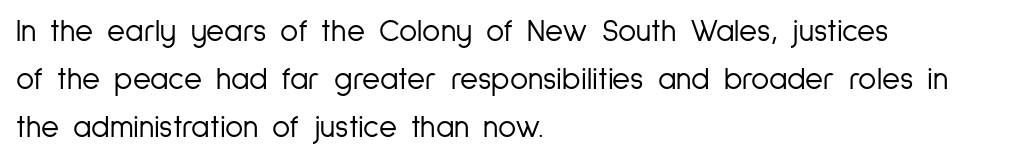
Q: Is the text bold? A: No.
Q: Is the text italic (slanted)? A: No, it is upright.
Q: Is the typeface a serif or a sans-serif typeface? A: Sans-serif.
Q: Is the text underlined? A: No.
Q: How is the paragraph aligned? A: Left-aligned.
Q: Is the spacing between letters normal or unusually wide? A: Normal.
Q: Is the spacing between lines tight, normal or loose? A: Normal.
Q: Width (condensed, normal, or wide)? A: Condensed.
Q: Stroke contrast? A: Low.
Q: x-height? A: Medium.
Q: Monospaced? A: No.
